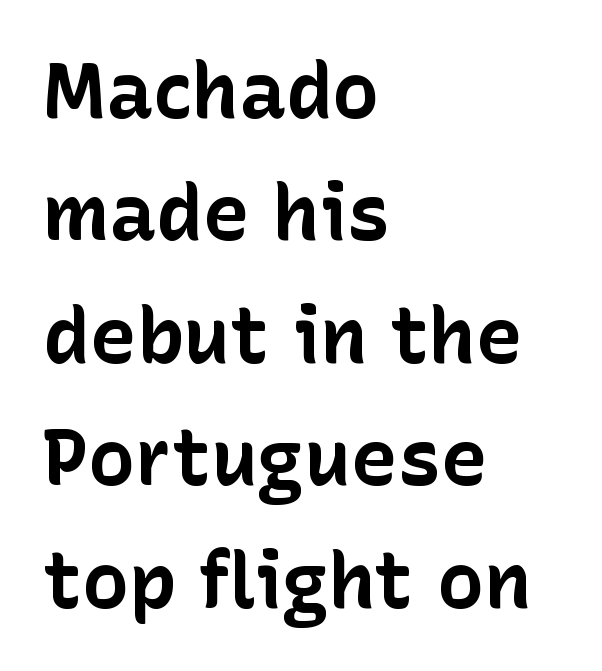
{"serif": "no", "italic": "no", "bold": "yes", "weight": "bold", "width": "normal", "stroke_contrast": "low", "x_height": "medium", "monospaced": "no", "underline": "no", "align": "left", "line_spacing": "normal", "line_spacing_ratio": 1.57, "letter_spacing": "normal", "letter_spacing_em": 0.0, "glyph_px": 78}
